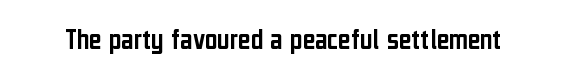
{"serif": "no", "italic": "no", "width": "condensed", "stroke_contrast": "low", "x_height": "medium", "monospaced": "no", "underline": "no", "letter_spacing": "normal", "letter_spacing_em": 0.0, "glyph_px": 30}
